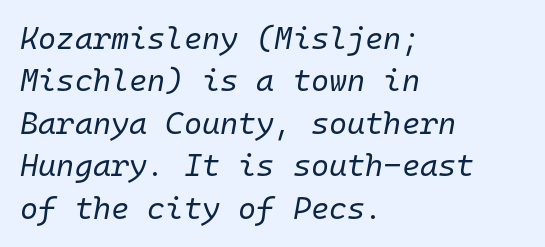
Letters have the restrained weight of plain body copy at most. Spacing verdict: monospaced, one width for all characters. The text block is weighted toward the left margin, trailing off unevenly rightward. No extra tracking has been applied to these lines.
